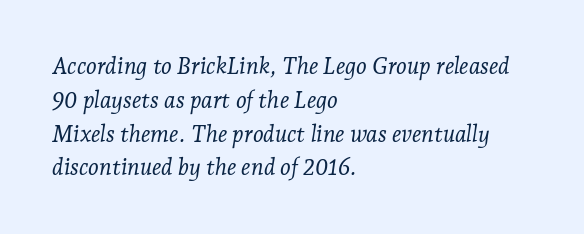
This sample keeps an unexceptional amount of space between lines. Standard letterfit; no display-style spreading of the glyphs. Descenders are the only things crossing below the line. This rendering uses left alignment, leaving the right contour irregular. Weight class: somewhere from thin through regular.
